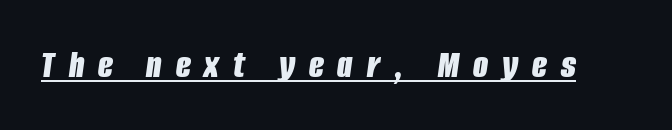
Q: Is the text bold? A: Yes.
Q: Is the text italic (slanted)? A: Yes, it leans right by about 8 degrees.
Q: Is the text underlined? A: Yes.
Q: Is the spacing between letters normal or unusually wide? A: Unusually wide.
Q: Width (condensed, normal, or wide)? A: Condensed.
Q: Stroke contrast? A: Low.
Q: x-height? A: Large.
Q: Monospaced? A: No.
